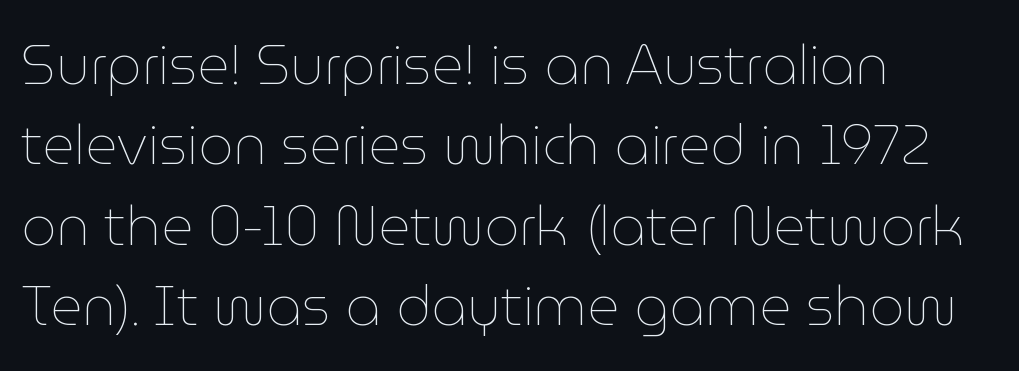
The image shows 55 px thin type, upright; set left-aligned, normal line spacing (1.46x), normal letter spacing, not underlined; low stroke contrast and a medium x-height.
